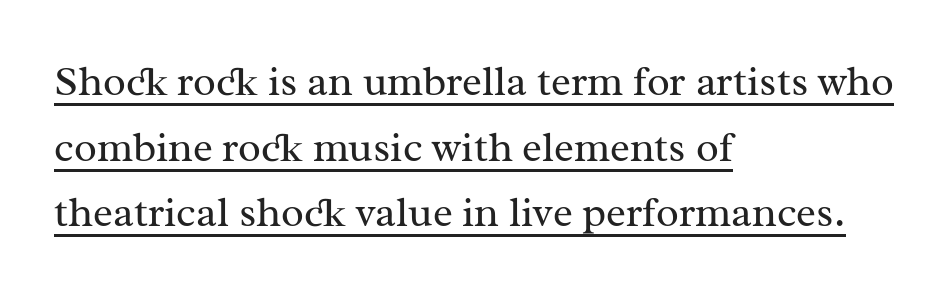
{"serif": "yes", "italic": "no", "bold": "no", "weight": "regular", "width": "normal", "stroke_contrast": "medium", "x_height": "medium", "monospaced": "no", "underline": "yes", "align": "left", "line_spacing": "normal", "line_spacing_ratio": 1.56, "letter_spacing": "normal", "letter_spacing_em": 0.0, "glyph_px": 42}
